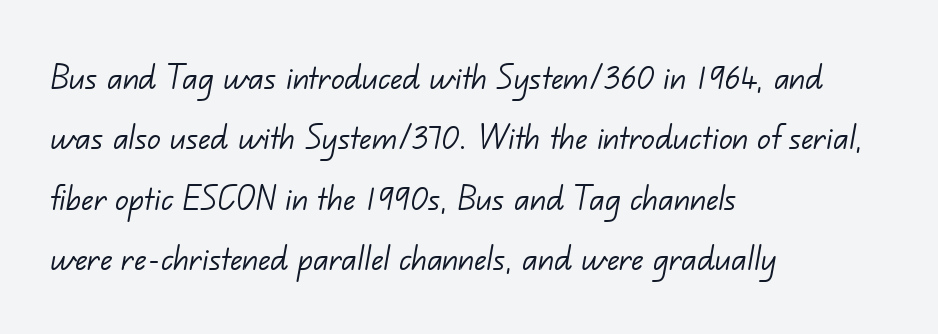
{"serif": "no", "bold": "no", "weight": "light", "width": "normal", "stroke_contrast": "low", "x_height": "small", "monospaced": "no", "underline": "no", "align": "left", "line_spacing": "normal", "line_spacing_ratio": 1.51, "letter_spacing": "normal", "letter_spacing_em": 0.0, "glyph_px": 40}
